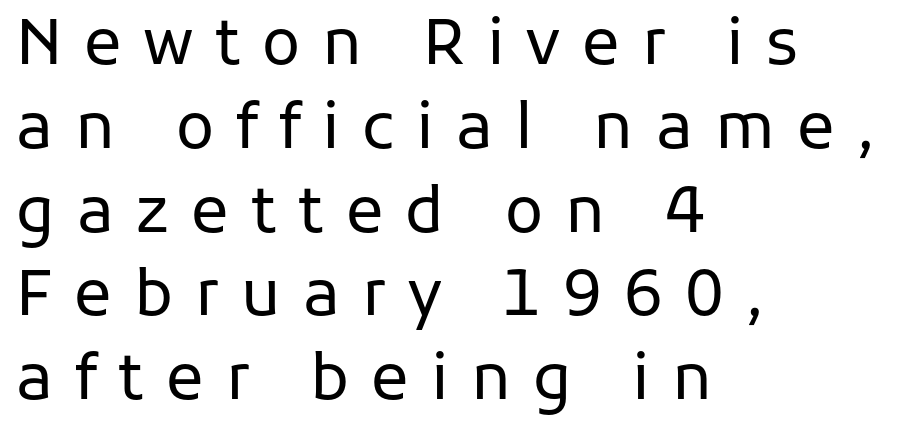
Q: Is the text bold? A: No.
Q: Is the text italic (slanted)? A: No, it is upright.
Q: Is the typeface a serif or a sans-serif typeface? A: Sans-serif.
Q: Is the text underlined? A: No.
Q: How is the paragraph aligned? A: Left-aligned.
Q: Is the spacing between letters normal or unusually wide? A: Unusually wide.
Q: Is the spacing between lines tight, normal or loose? A: Normal.
Q: Width (condensed, normal, or wide)? A: Normal.
Q: Stroke contrast? A: Low.
Q: x-height? A: Medium.
Q: Monospaced? A: No.
